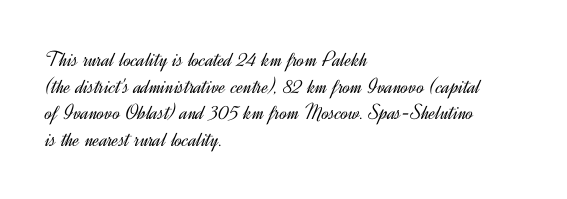
{"bold": "no", "underline": "no", "align": "left", "line_spacing_ratio": 1.21, "letter_spacing": "normal", "letter_spacing_em": 0.0, "glyph_px": 22}
